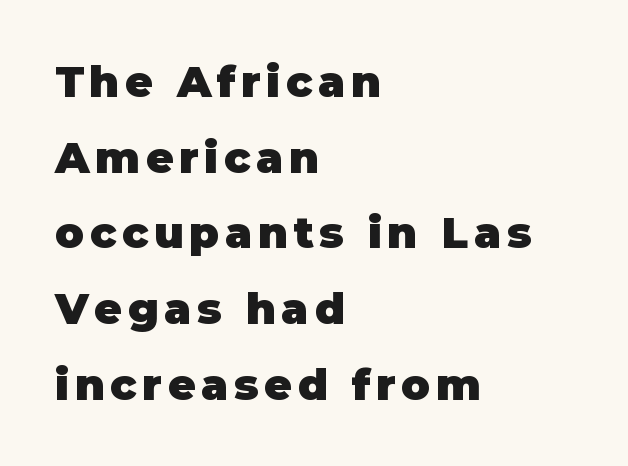
{"serif": "no", "italic": "no", "bold": "yes", "weight": "heavy", "width": "normal", "stroke_contrast": "low", "x_height": "large", "monospaced": "no", "underline": "no", "align": "left", "line_spacing_ratio": 1.76, "glyph_px": 43}
